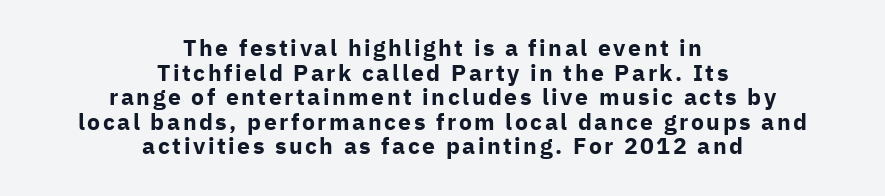
If you folded the block vertically in half, each line would mirror itself in length. Heavy, bold letterforms. Honestly, there is no underline to notice here at all. Vertical spacing — tight. It's the straight-up-and-down kind of type.
